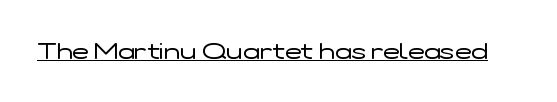
{"italic": "no", "bold": "no", "underline": "yes", "letter_spacing": "normal", "letter_spacing_em": 0.0, "glyph_px": 22}
